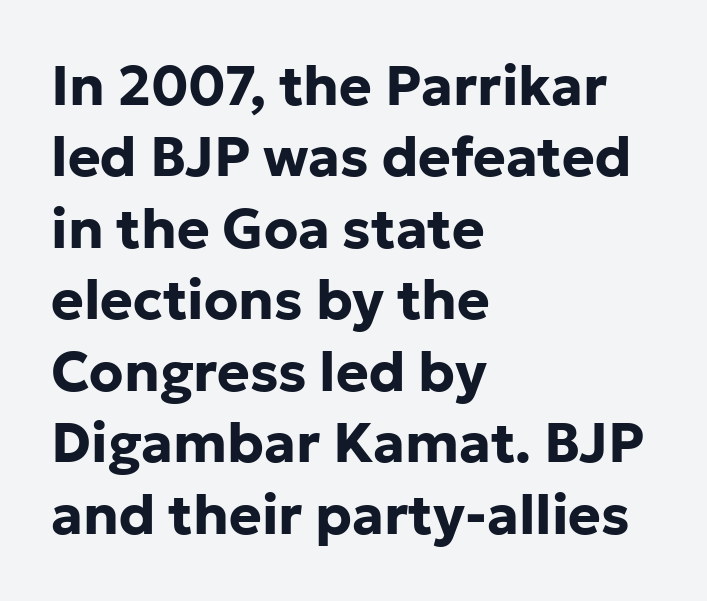
Q: Is the text bold? A: Yes.
Q: Is the text italic (slanted)? A: No, it is upright.
Q: Is the typeface a serif or a sans-serif typeface? A: Sans-serif.
Q: Is the text underlined? A: No.
Q: How is the paragraph aligned? A: Left-aligned.
Q: Is the spacing between letters normal or unusually wide? A: Normal.
Q: Is the spacing between lines tight, normal or loose? A: Normal.
Q: Width (condensed, normal, or wide)? A: Normal.
Q: Stroke contrast? A: Low.
Q: x-height? A: Medium.
Q: Monospaced? A: No.
